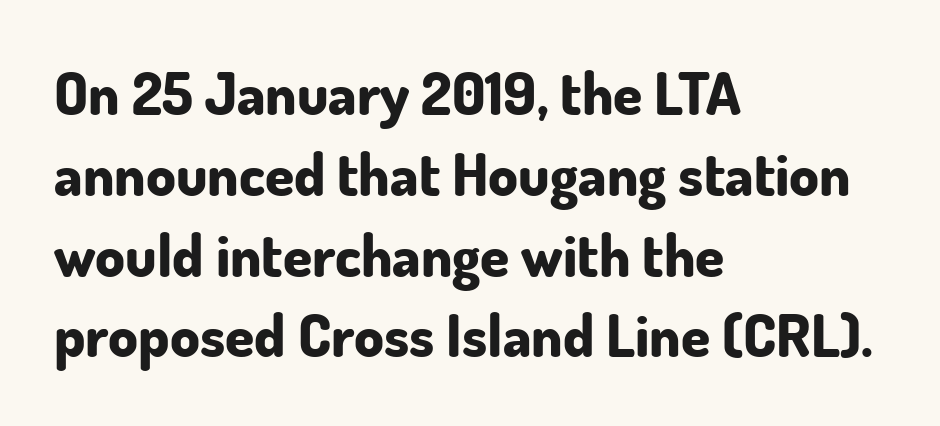
{"serif": "no", "italic": "no", "bold": "yes", "weight": "bold", "width": "normal", "stroke_contrast": "low", "x_height": "small", "monospaced": "no", "underline": "no", "align": "left", "line_spacing": "normal", "line_spacing_ratio": 1.37, "letter_spacing": "normal", "letter_spacing_em": 0.0, "glyph_px": 59}
